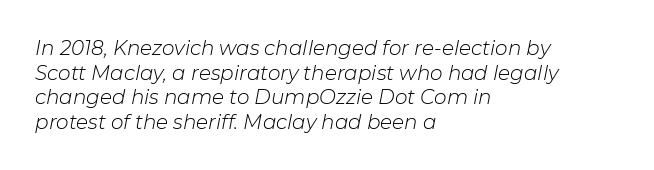
Q: Is the text bold? A: No.
Q: Is the text italic (slanted)? A: Yes, it leans right by about 11 degrees.
Q: Is the text underlined? A: No.
Q: How is the paragraph aligned? A: Left-aligned.
Q: Is the spacing between letters normal or unusually wide? A: Normal.
